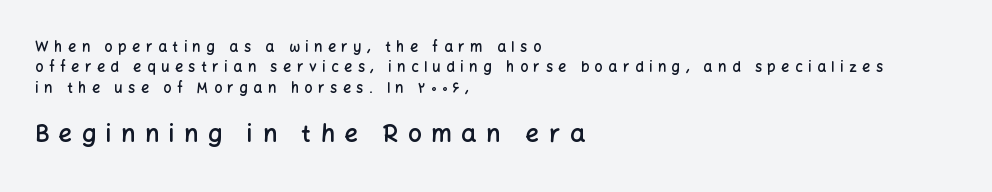
The compositor pushed each line to the left boundary. As a designer I'd log this as weight 600, semibold. Italic? Not at all — the glyphs are vertical. What's the leading like? Ordinary, nothing unusual.
